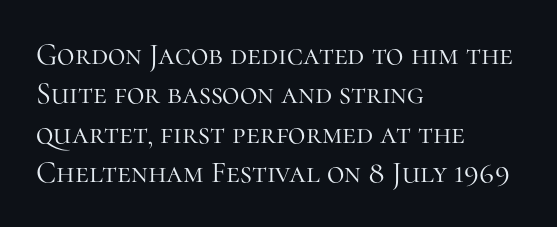
Q: Is the text bold? A: No.
Q: Is the text italic (slanted)? A: No, it is upright.
Q: Is the typeface a serif or a sans-serif typeface? A: Serif.
Q: Is the text underlined? A: No.
Q: How is the paragraph aligned? A: Left-aligned.
Q: Is the spacing between letters normal or unusually wide? A: Normal.
Q: Is the spacing between lines tight, normal or loose? A: Normal.
Q: Width (condensed, normal, or wide)? A: Normal.
Q: Stroke contrast? A: High.
Q: x-height? A: Medium.
Q: Monospaced? A: No.
